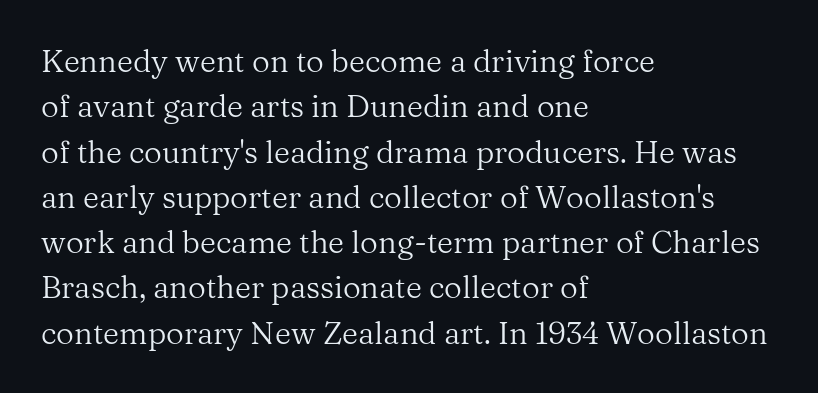
Compared with a typical body face, this is equally light or lighter still. The passage shown stacks its lines at a standard gap. Little horizontal feet cap the strokes, marking this as serif type. Do the characters align in a grid? No, the font is proportional. The setting favours the left margin, as ordinary paragraphs usually do.
